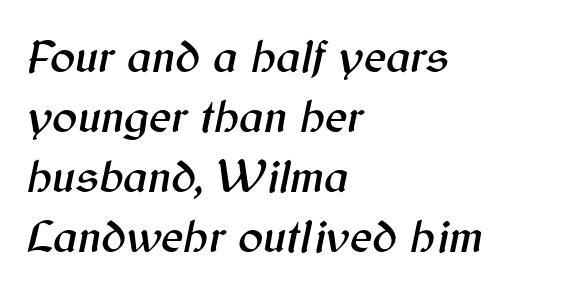
Casual observation: everything's shoved over to the left. An italicized treatment has been applied to the whole sample. A typesetter would call this zero additional tracking. Quick note: interline space is typical. A typesetter would call this proportional, since set widths differ per character. Descenders are the only things crossing below the line.
